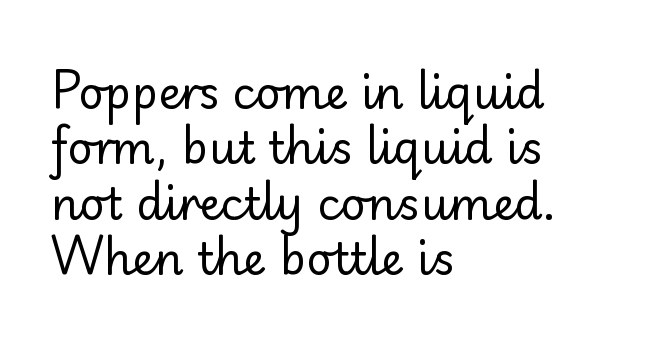
Q: Is the text bold? A: No.
Q: Is the text italic (slanted)? A: No, it is upright.
Q: Is the typeface a serif or a sans-serif typeface? A: Sans-serif.
Q: Is the text underlined? A: No.
Q: How is the paragraph aligned? A: Left-aligned.
Q: Is the spacing between letters normal or unusually wide? A: Normal.
Q: Is the spacing between lines tight, normal or loose? A: Normal.
Q: Width (condensed, normal, or wide)? A: Normal.
Q: Stroke contrast? A: Low.
Q: x-height? A: Small.
Q: Monospaced? A: No.
